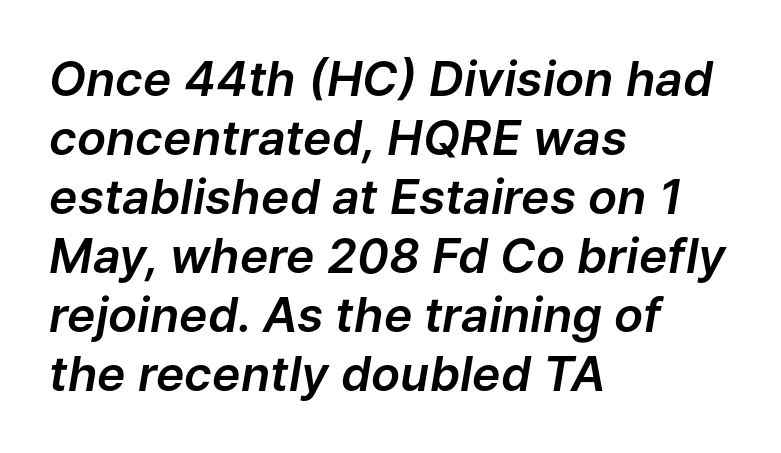
The image shows 48 px text type, italic (leaning right); set left-aligned, line spacing 1.23x, normal letter spacing, not underlined; low stroke contrast and a medium x-height.
